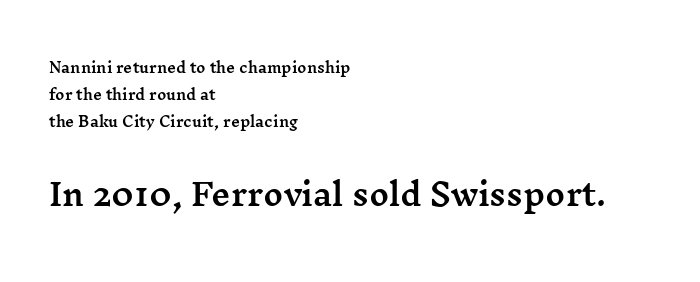
Every row of glyphs begins at an identical x-position on the left. Nobody touched the tracking dial on this one. The lines are spread far apart with generous leading. A typesetter would call this proportional, since set widths differ per character. It's the straight-up-and-down kind of type. Note: smaller setting up top, larger setting below.
